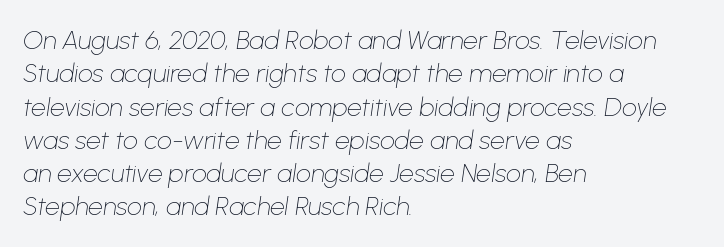
Q: Is the text bold? A: No.
Q: Is the text italic (slanted)? A: Yes, it leans right by about 8 degrees.
Q: Is the text underlined? A: No.
Q: How is the paragraph aligned? A: Left-aligned.
Q: Is the spacing between letters normal or unusually wide? A: Normal.
Q: Is the spacing between lines tight, normal or loose? A: Normal.
